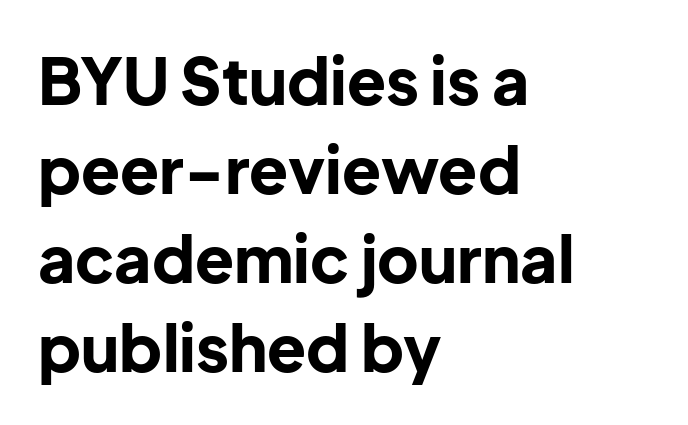
{"serif": "no", "italic": "no", "bold": "yes", "weight": "bold", "width": "normal", "stroke_contrast": "low", "x_height": "medium", "monospaced": "no", "underline": "no", "align": "left", "line_spacing": "normal", "line_spacing_ratio": 1.39, "letter_spacing": "normal", "letter_spacing_em": 0.0, "glyph_px": 64}
